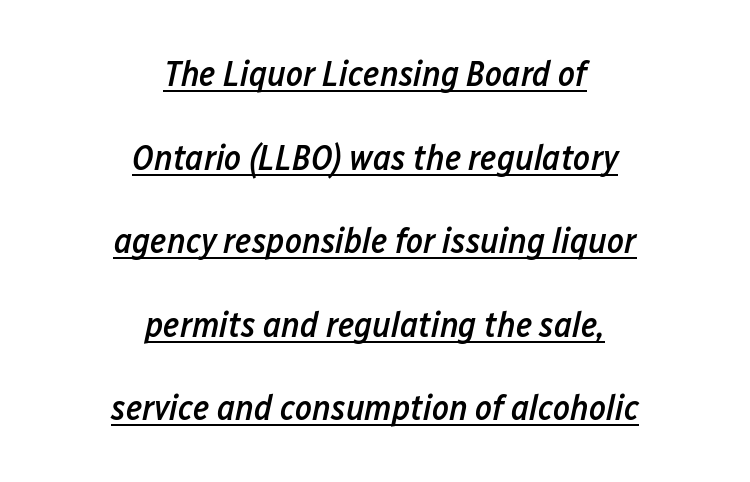
The image shows 36 px semibold, condensed type, italic (leaning right); set centered, loose line spacing (2.32x), normal letter spacing, underlined; low stroke contrast and a medium x-height.
